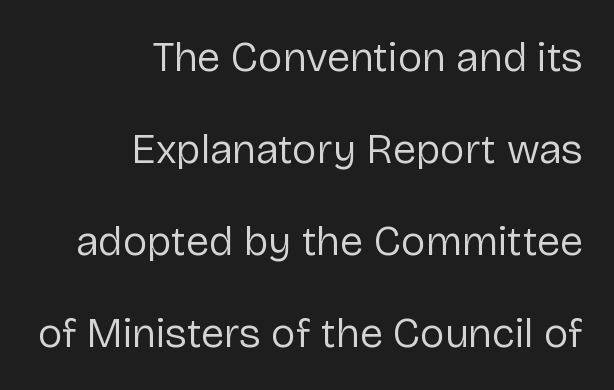
Line endings align vertically; line beginnings do not. A typesetter would call this proportional, since set widths differ per character. Here the glyphs are tracked normally, forming tight word shapes. Tall strokes in this sample are plumb rather than angled.
